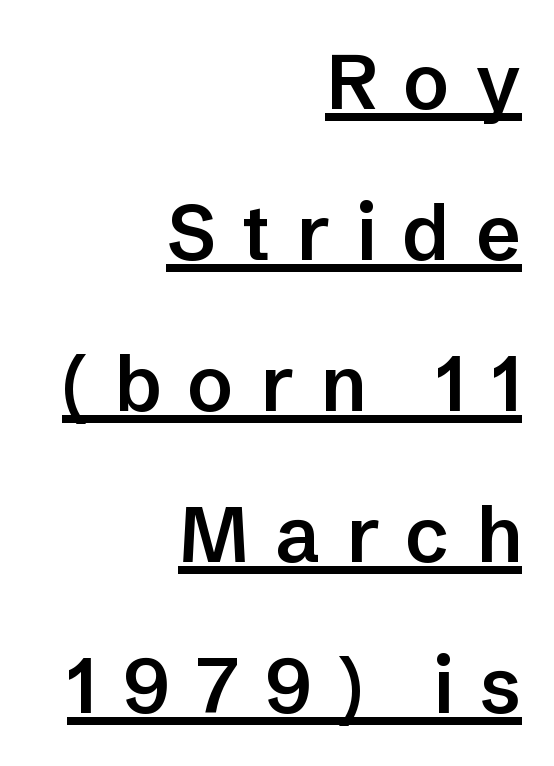
The image shows 77 px semibold sans-serif type, upright; set right-aligned, loose line spacing (1.96x), unusually wide letter spacing (+0.34 em), underlined; low stroke contrast and a medium x-height.
